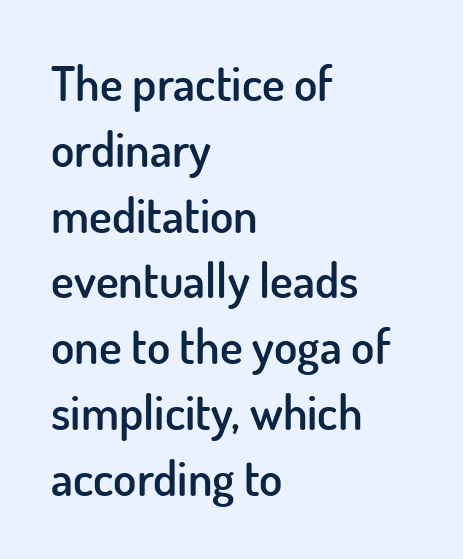
The image shows 48 px semibold sans-serif type, upright; set left-aligned, normal line spacing (1.37x), normal letter spacing, not underlined; low stroke contrast and a small x-height.
